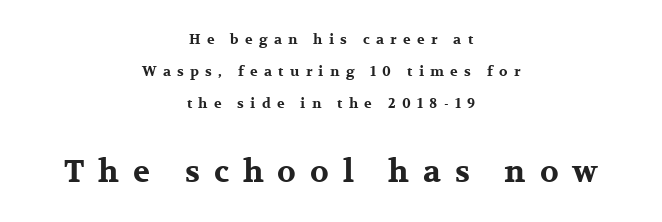
The designer went with a serif here, giving each stem small feet. This rendering uses center alignment, leaving both contours irregular but symmetric. The lines are spread far apart with generous leading. Each word looks stretched out because of the extra space between its letters.
